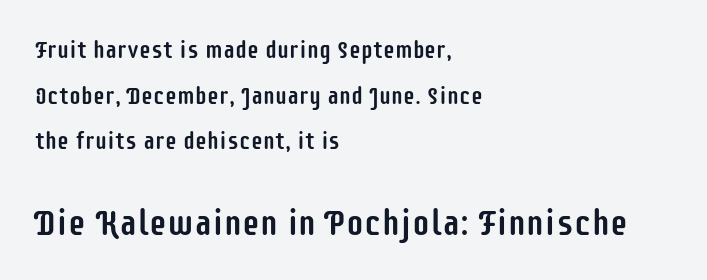
{"serif": "no", "italic": "no", "width": "condensed", "stroke_contrast": "low", "x_height": "large", "monospaced": "no", "underline": "no", "align": "left", "line_spacing": "loose", "line_spacing_ratio": 1.9, "letter_spacing": "normal", "letter_spacing_em": 0.0, "larger_block": "second", "size_ratio": 1.5, "glyph_px": 36}
